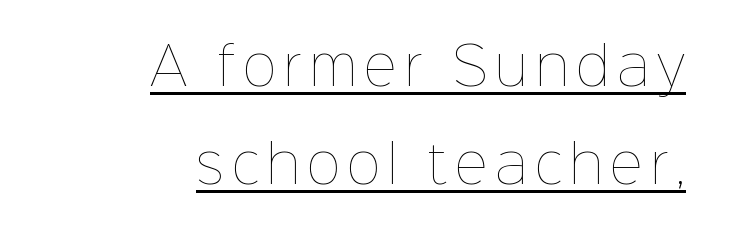
Q: Is the text bold? A: No.
Q: Is the text italic (slanted)? A: No, it is upright.
Q: Is the text underlined? A: Yes.
Q: How is the paragraph aligned? A: Right-aligned.
Q: Is the spacing between lines tight, normal or loose? A: Loose.
Q: Width (condensed, normal, or wide)? A: Normal.
Q: Stroke contrast? A: Low.
Q: x-height? A: Medium.
Q: Monospaced? A: No.
